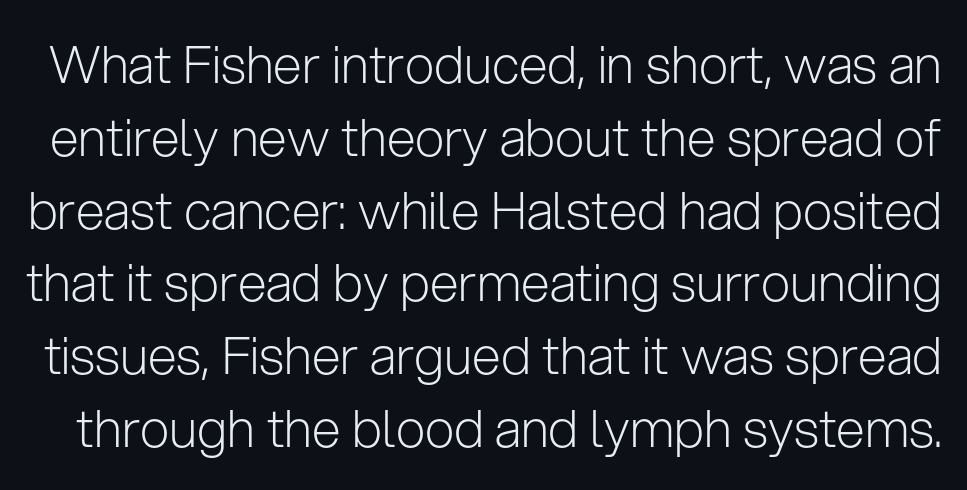
Q: Is the text bold? A: No.
Q: Is the text italic (slanted)? A: No, it is upright.
Q: Is the typeface a serif or a sans-serif typeface? A: Sans-serif.
Q: Is the text underlined? A: No.
Q: Is the spacing between letters normal or unusually wide? A: Normal.
Q: Is the spacing between lines tight, normal or loose? A: Normal.
Q: Width (condensed, normal, or wide)? A: Normal.
Q: Stroke contrast? A: Low.
Q: x-height? A: Medium.
Q: Monospaced? A: No.
